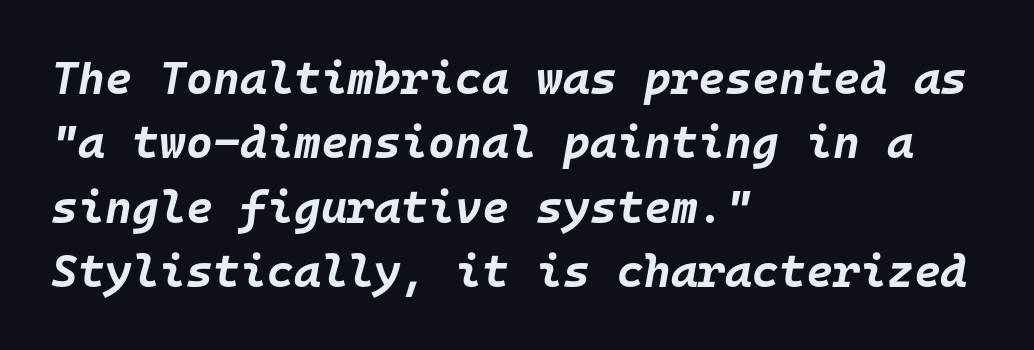
The image shows 46 px bold type, italic (leaning right), monospaced; set left-aligned, normal line spacing (1.4x), normal letter spacing, not underlined; low stroke contrast and a large x-height.
